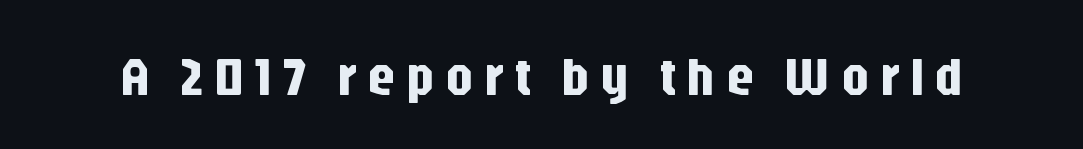
The image shows 55 px condensed sans-serif type, upright; set not underlined; low stroke contrast and a large x-height.
